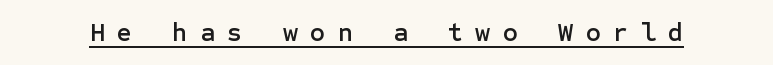
The image shows 26 px text type, upright; set unusually wide letter spacing (+0.48 em), underlined.
